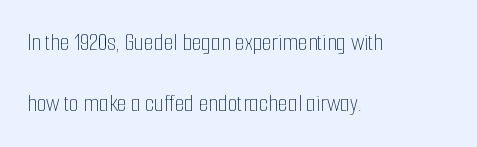
Q: Is the text bold? A: No.
Q: Is the text italic (slanted)? A: No, it is upright.
Q: Is the text underlined? A: No.
Q: How is the paragraph aligned? A: Left-aligned.
Q: Is the spacing between letters normal or unusually wide? A: Normal.
Q: Is the spacing between lines tight, normal or loose? A: Loose.
